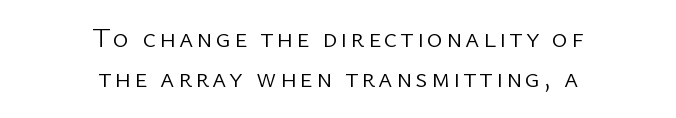
In terms of posture, this sample is upright. Horizontally, the lines are justified to the midpoint only. The baseline area is clear. Vertically, the passage feels balanced, rows spaced as you'd expect. Is the type heavy? It reads as light-to-regular instead.
